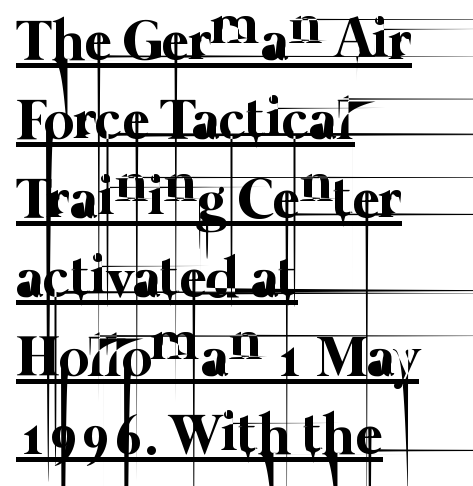
{"bold": "no", "weight": "thin", "width": "normal", "stroke_contrast": "low", "x_height": "medium", "monospaced": "no", "underline": "yes", "align": "left", "line_spacing": "normal", "line_spacing_ratio": 1.36, "letter_spacing": "normal", "letter_spacing_em": 0.0, "glyph_px": 58}
